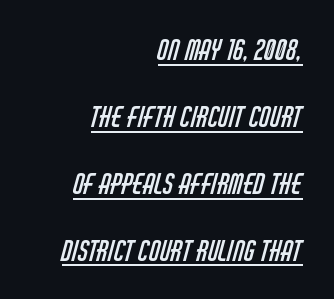
The image shows 28 px regular-weight, condensed sans-serif type; set right-aligned, loose line spacing (2.39x), normal letter spacing, underlined; low stroke contrast and a large x-height.
